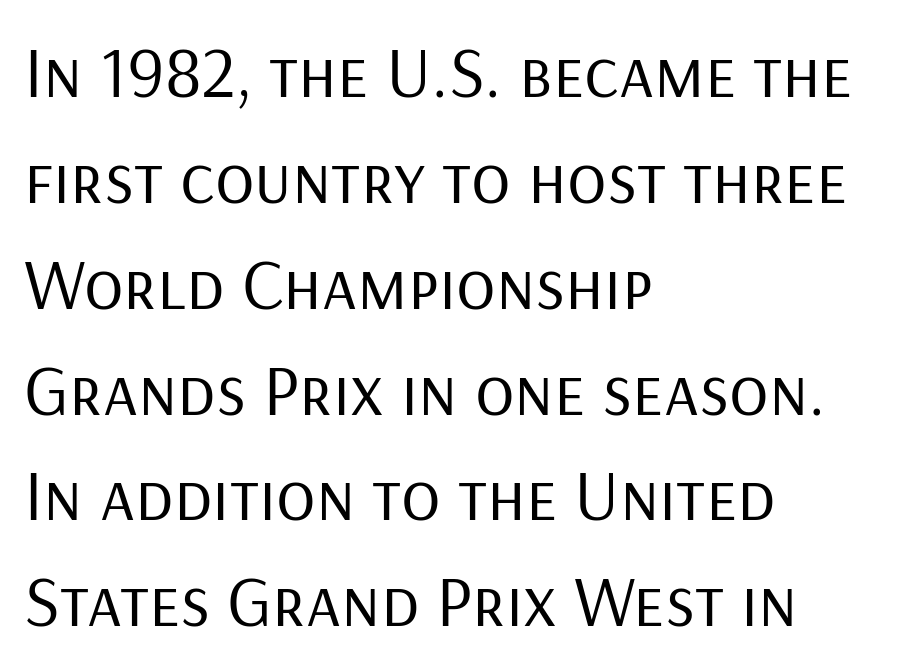
{"serif": "no", "italic": "no", "bold": "no", "weight": "regular", "width": "normal", "stroke_contrast": "low", "x_height": "medium", "monospaced": "no", "underline": "no", "align": "left", "line_spacing": "normal", "line_spacing_ratio": 1.45, "letter_spacing": "normal", "letter_spacing_em": 0.0, "glyph_px": 73}
